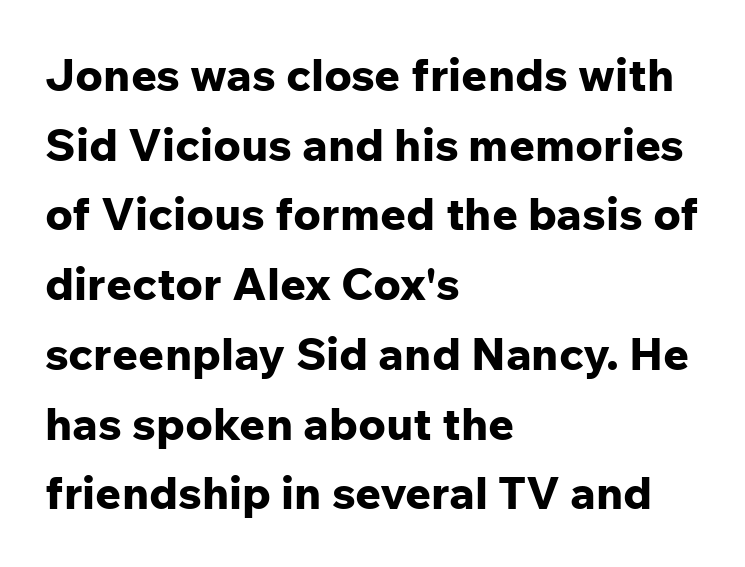
{"serif": "no", "italic": "no", "bold": "yes", "weight": "bold", "width": "normal", "stroke_contrast": "low", "x_height": "medium", "monospaced": "no", "underline": "no", "align": "left", "line_spacing": "normal", "line_spacing_ratio": 1.55, "letter_spacing": "normal", "letter_spacing_em": 0.0, "glyph_px": 45}
